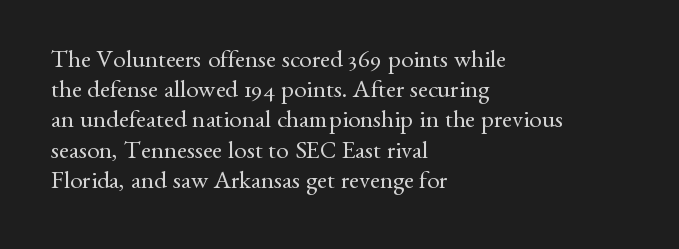
The image shows 25 px text type, upright; set left-aligned, line spacing 1.21x, normal letter spacing, not underlined.
